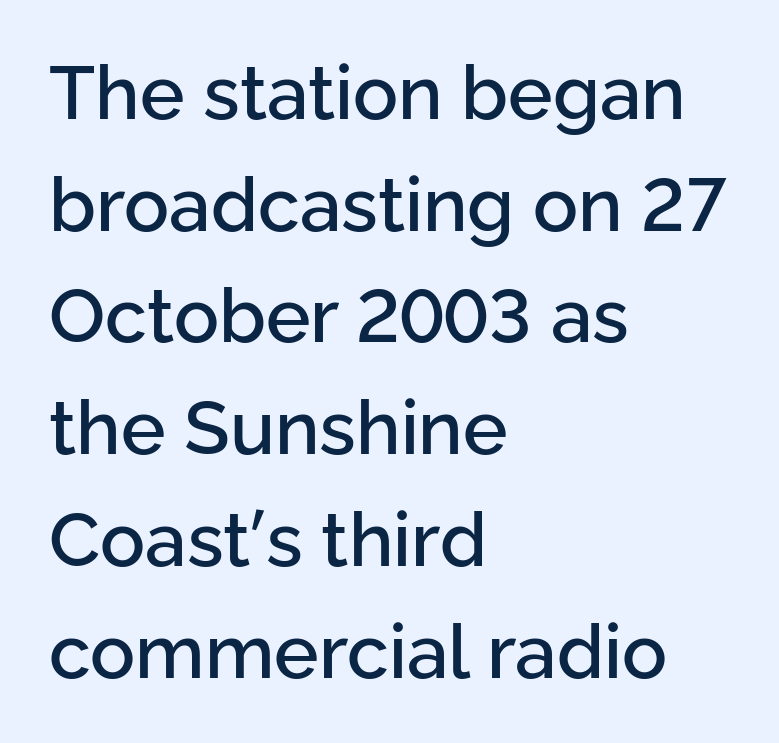
{"serif": "no", "italic": "no", "width": "normal", "stroke_contrast": "low", "x_height": "medium", "monospaced": "no", "underline": "no", "align": "left", "line_spacing": "normal", "line_spacing_ratio": 1.49, "letter_spacing": "normal", "letter_spacing_em": 0.0, "glyph_px": 75}
